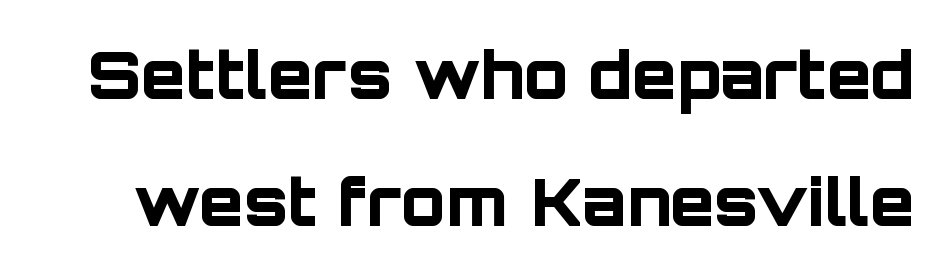
Q: Is the text bold? A: Yes.
Q: Is the text italic (slanted)? A: No, it is upright.
Q: Is the typeface a serif or a sans-serif typeface? A: Sans-serif.
Q: Is the text underlined? A: No.
Q: Is the spacing between letters normal or unusually wide? A: Normal.
Q: Is the spacing between lines tight, normal or loose? A: Loose.
Q: Width (condensed, normal, or wide)? A: Normal.
Q: Stroke contrast? A: Low.
Q: x-height? A: Large.
Q: Monospaced? A: No.
